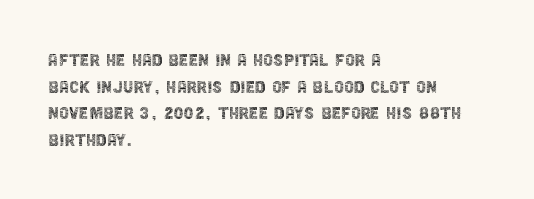
The face used here is rendered with its standard letterfit. The rag falls on the right side of this text block. The typeface has the unassuming heft of standard copy or less. Italic: no, the glyphs are upright roman.
